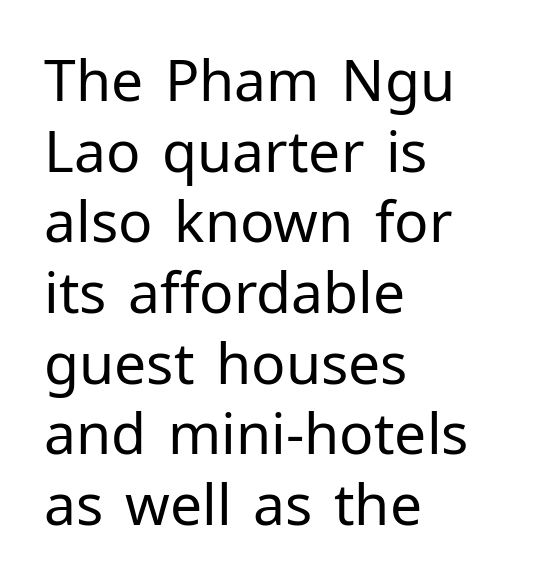
Stroke thickness stays within the range of a standard reading face or lighter. The lines in this sample share a left origin and differ only in where they stop. Words appear dense and cohesive because spacing is normal. The face used here is proportionally spaced, like ordinary book or web type. Grotesque or geometric, the face here clearly has no serifs.
